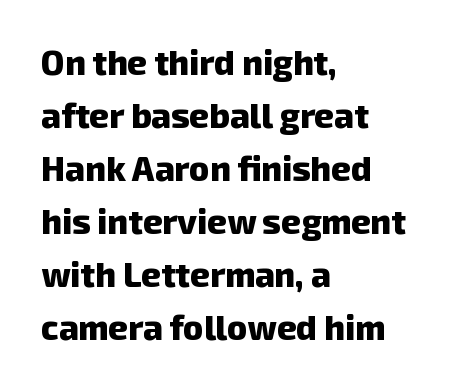
The image shows 34 px heavy sans-serif type; set left-aligned, normal line spacing (1.56x), normal letter spacing, not underlined; low stroke contrast and a medium x-height.
